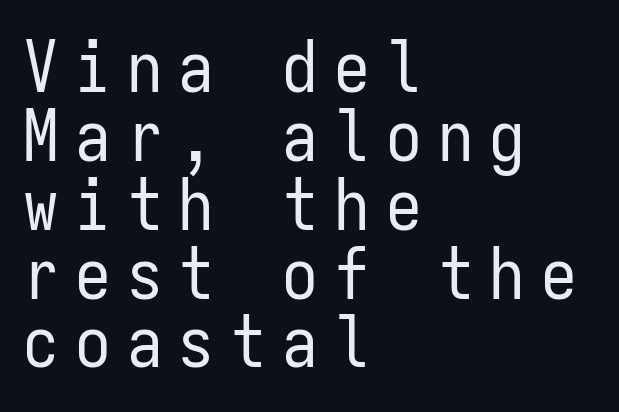
The rendering anchors every line to the left-hand side. Unlike a traditional serif, this face leaves its strokes unadorned. The baseline area is clear. When letters stand straight like this, we call the style roman or upright. The letters are spread apart with noticeably loose tracking.
